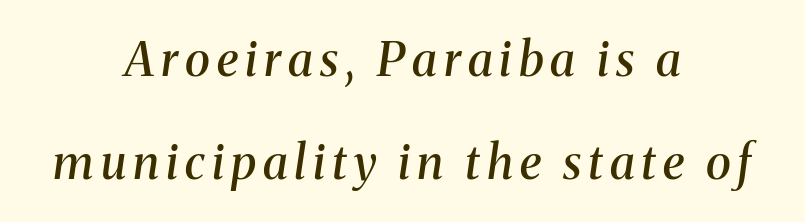
The image shows 47 px semibold serif type, italic (leaning right); set centered, loose line spacing (2.2x), not underlined; medium stroke contrast and a medium x-height.
